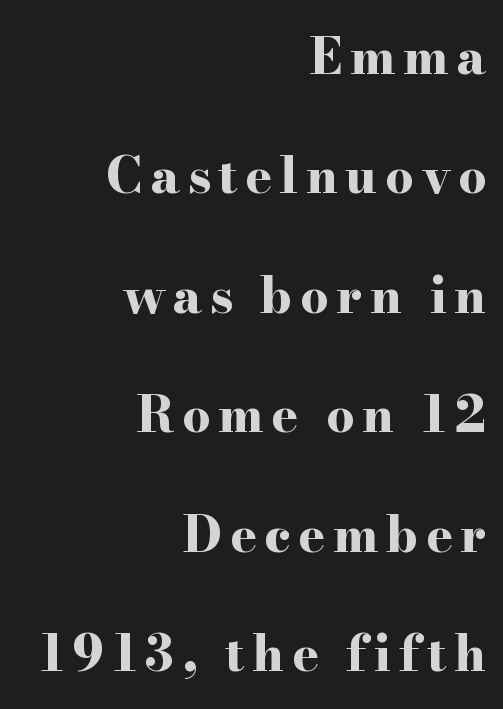
Q: Is the text bold? A: Yes.
Q: Is the text italic (slanted)? A: No, it is upright.
Q: Is the typeface a serif or a sans-serif typeface? A: Serif.
Q: Is the text underlined? A: No.
Q: How is the paragraph aligned? A: Right-aligned.
Q: Is the spacing between lines tight, normal or loose? A: Loose.
Q: Width (condensed, normal, or wide)? A: Wide.
Q: Stroke contrast? A: High.
Q: x-height? A: Small.
Q: Monospaced? A: No.
